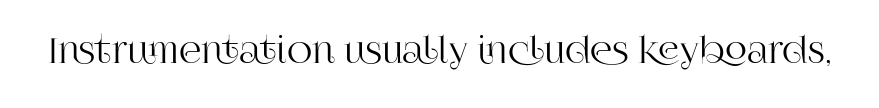
The passage shown is not underscored anywhere. This sample uses plain, unmodified letter spacing. Notice how the stems are strictly vertical — no italics here. The characters display serif detailing at their extremities. Varying glyph widths throughout — classic text-font behaviour.
